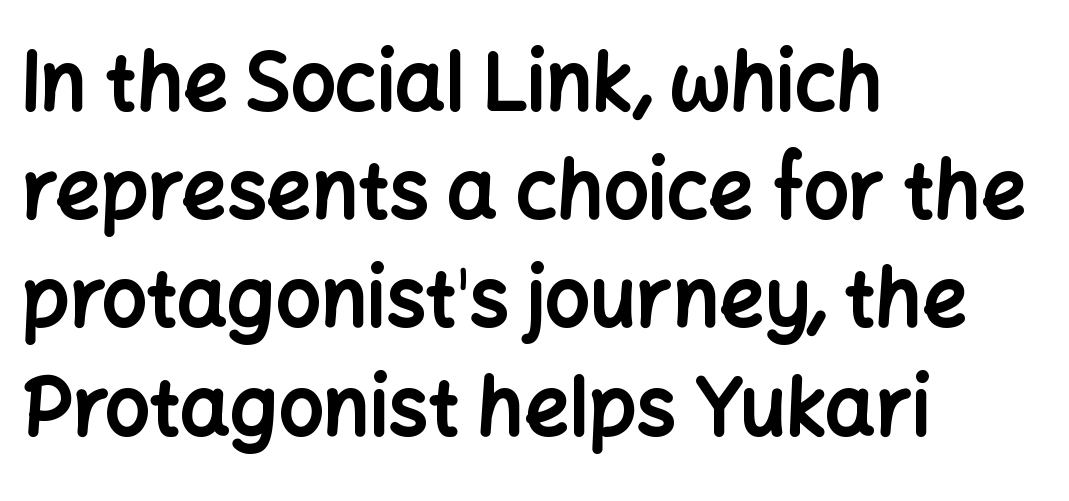
The image shows 79 px bold sans-serif type, upright; set left-aligned, normal line spacing (1.37x), normal letter spacing, not underlined; low stroke contrast and a medium x-height.
